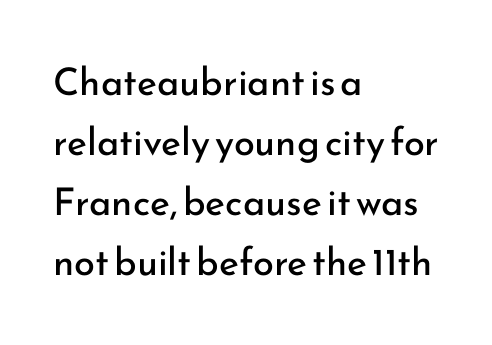
{"serif": "no", "italic": "no", "bold": "no", "weight": "regular", "width": "normal", "stroke_contrast": "low", "x_height": "small", "monospaced": "no", "underline": "no", "align": "left", "line_spacing": "normal", "line_spacing_ratio": 1.58, "letter_spacing": "normal", "letter_spacing_em": 0.0, "glyph_px": 38}
